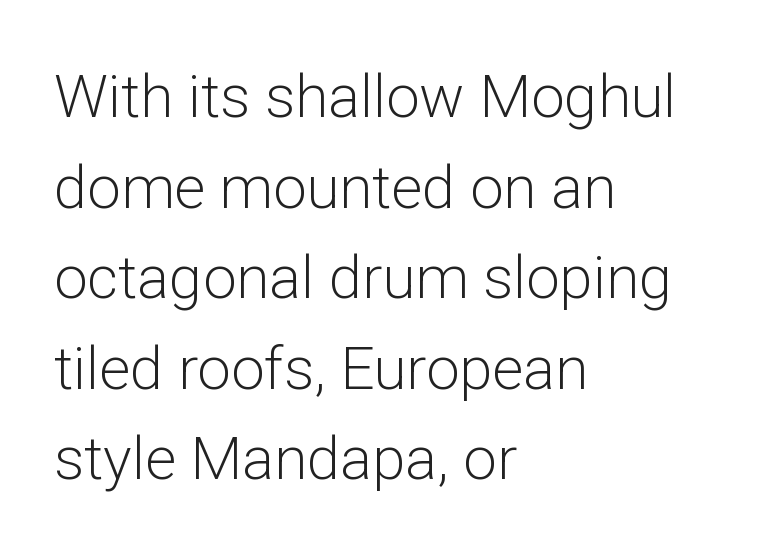
Q: Is the text bold? A: No.
Q: Is the text italic (slanted)? A: No, it is upright.
Q: Is the typeface a serif or a sans-serif typeface? A: Sans-serif.
Q: Is the text underlined? A: No.
Q: How is the paragraph aligned? A: Left-aligned.
Q: Is the spacing between letters normal or unusually wide? A: Normal.
Q: Is the spacing between lines tight, normal or loose? A: Normal.
Q: Width (condensed, normal, or wide)? A: Normal.
Q: Stroke contrast? A: Low.
Q: x-height? A: Medium.
Q: Monospaced? A: No.
